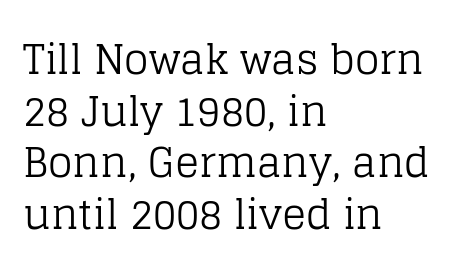
Q: Is the text bold? A: No.
Q: Is the text italic (slanted)? A: No, it is upright.
Q: Is the typeface a serif or a sans-serif typeface? A: Serif.
Q: Is the text underlined? A: No.
Q: How is the paragraph aligned? A: Left-aligned.
Q: Is the spacing between letters normal or unusually wide? A: Normal.
Q: Is the spacing between lines tight, normal or loose? A: Normal.
Q: Width (condensed, normal, or wide)? A: Normal.
Q: Stroke contrast? A: Low.
Q: x-height? A: Large.
Q: Monospaced? A: No.
